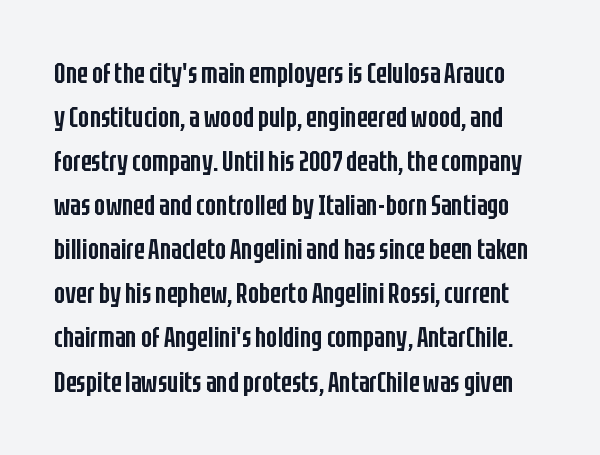
The image shows 29 px semibold, condensed sans-serif type, upright; set normal line spacing (1.52x), normal letter spacing, not underlined; low stroke contrast and a large x-height.
